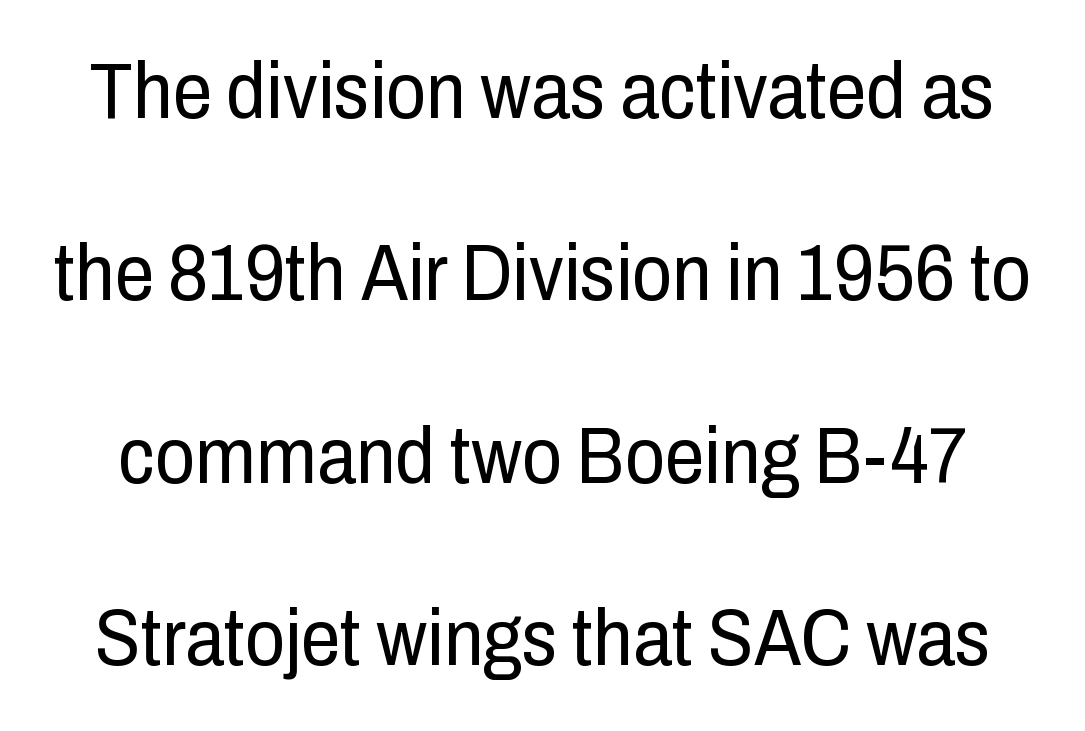
Q: Is the text bold? A: No.
Q: Is the text italic (slanted)? A: No, it is upright.
Q: Is the typeface a serif or a sans-serif typeface? A: Sans-serif.
Q: Is the text underlined? A: No.
Q: Is the spacing between letters normal or unusually wide? A: Normal.
Q: Is the spacing between lines tight, normal or loose? A: Loose.
Q: Width (condensed, normal, or wide)? A: Condensed.
Q: Stroke contrast? A: Low.
Q: x-height? A: Medium.
Q: Monospaced? A: No.
